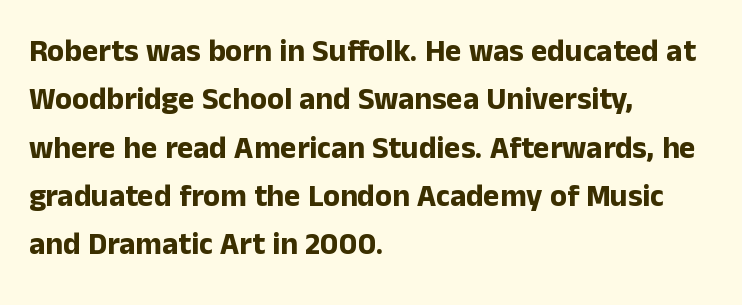
{"serif": "no", "italic": "no", "bold": "yes", "weight": "bold", "width": "normal", "stroke_contrast": "low", "x_height": "medium", "monospaced": "no", "underline": "no", "align": "left", "line_spacing": "normal", "line_spacing_ratio": 1.56, "letter_spacing": "normal", "letter_spacing_em": 0.0, "glyph_px": 31}
